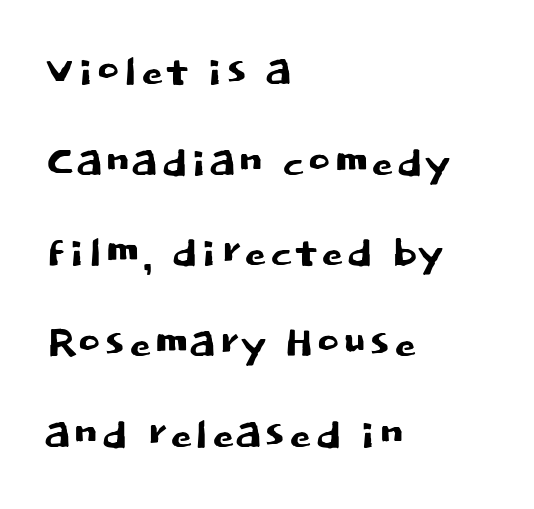
Q: Is the text italic (slanted)? A: No, it is upright.
Q: Is the typeface a serif or a sans-serif typeface? A: Sans-serif.
Q: Is the text underlined? A: No.
Q: How is the paragraph aligned? A: Left-aligned.
Q: Is the spacing between letters normal or unusually wide? A: Normal.
Q: Is the spacing between lines tight, normal or loose? A: Normal.
Q: Width (condensed, normal, or wide)? A: Normal.
Q: Stroke contrast? A: Low.
Q: x-height? A: Large.
Q: Monospaced? A: No.
